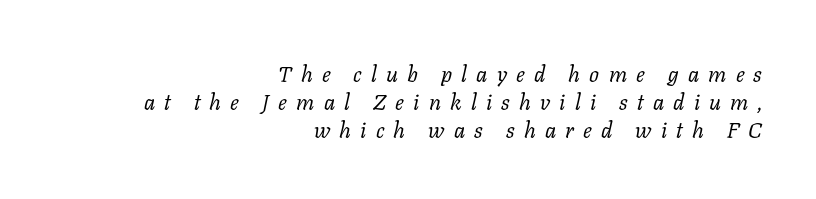
Q: Is the text bold? A: No.
Q: Is the text italic (slanted)? A: Yes, it leans right by about 11 degrees.
Q: Is the text underlined? A: No.
Q: How is the paragraph aligned? A: Right-aligned.
Q: Is the spacing between letters normal or unusually wide? A: Unusually wide.
Q: Is the spacing between lines tight, normal or loose? A: Normal.
